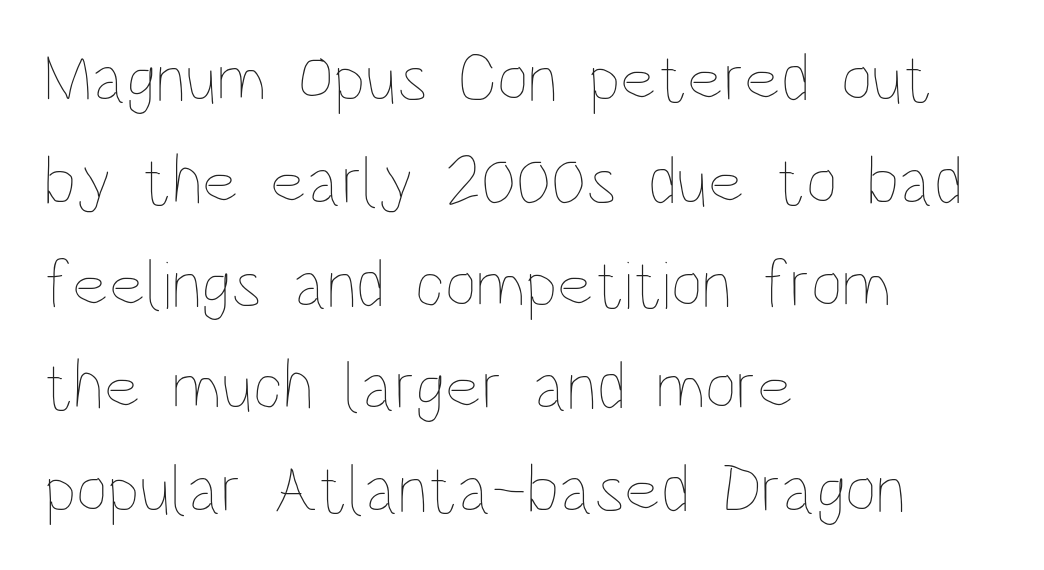
The strip under each line holds only bare page. Between one letter and the next there's only the usual sliver of space. Normally led — the rows are evenly, conventionally spaced. These lines stack with their left ends in a neat column.
